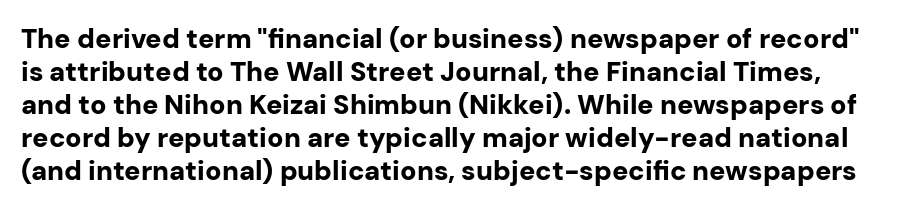
The image shows 27 px bold type, upright; set line spacing 1.22x, normal letter spacing, not underlined.
